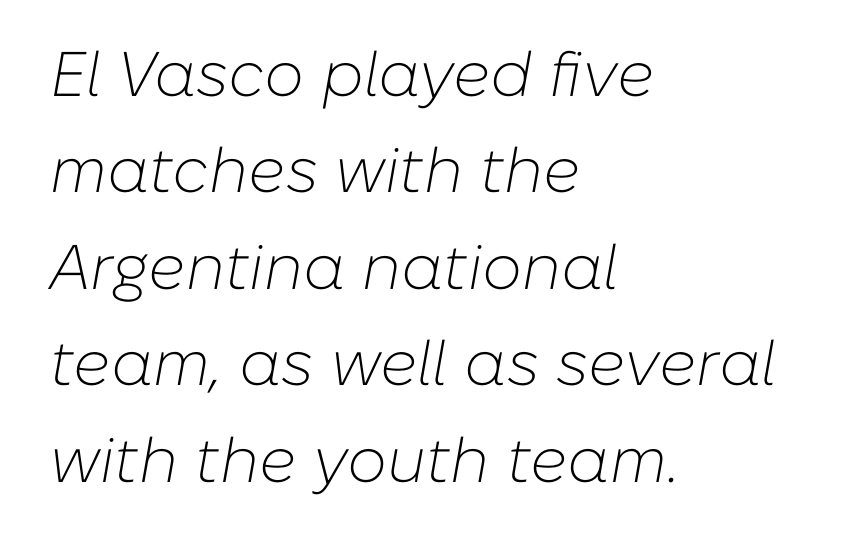
The image shows 63 px light type, italic (leaning right); set left-aligned, normal line spacing (1.53x), normal letter spacing, not underlined; low stroke contrast and a medium x-height.
